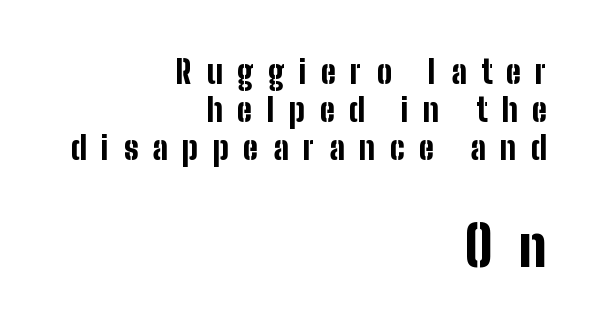
{"serif": "no", "italic": "no", "bold": "yes", "weight": "bold", "width": "condensed", "stroke_contrast": "low", "x_height": "medium", "monospaced": "no", "underline": "no", "align": "right", "line_spacing_ratio": 1.19, "letter_spacing": "wide", "letter_spacing_em": 0.46, "larger_block": "second", "size_ratio": 1.75, "glyph_px": 56}
